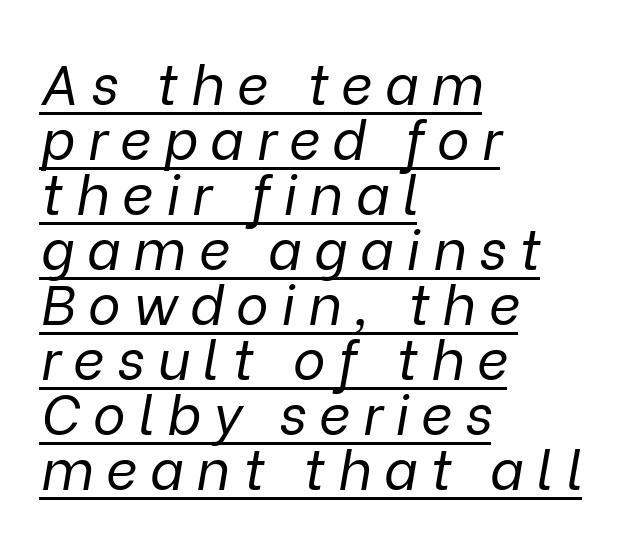
Q: Is the text bold? A: No.
Q: Is the text italic (slanted)? A: Yes, it leans right by about 9 degrees.
Q: Is the text underlined? A: Yes.
Q: How is the paragraph aligned? A: Left-aligned.
Q: Is the spacing between letters normal or unusually wide? A: Unusually wide.
Q: Is the spacing between lines tight, normal or loose? A: Tight.
Q: Width (condensed, normal, or wide)? A: Normal.
Q: Stroke contrast? A: Low.
Q: x-height? A: Medium.
Q: Monospaced? A: No.
